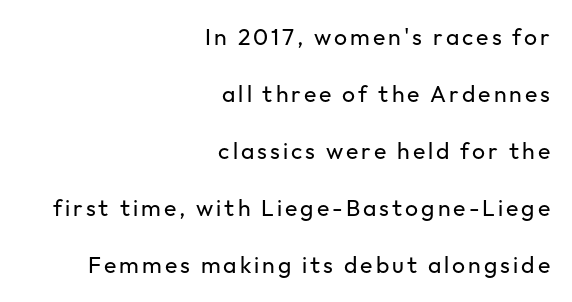
The image shows 23 px text type, upright; set right-aligned, loose line spacing (2.48x), not underlined.
